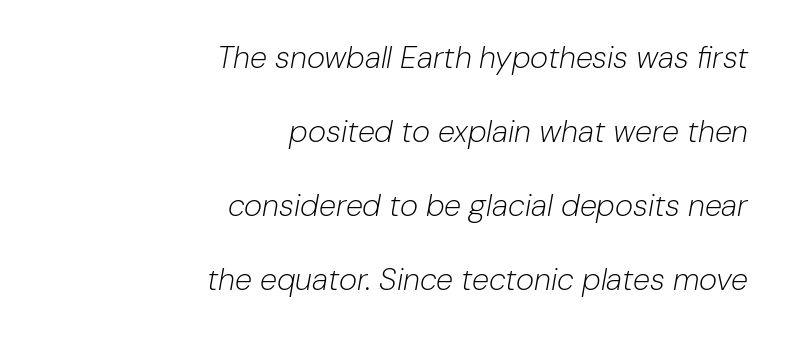
Q: Is the text bold? A: No.
Q: Is the text italic (slanted)? A: Yes, it leans right by about 10 degrees.
Q: Is the text underlined? A: No.
Q: How is the paragraph aligned? A: Right-aligned.
Q: Is the spacing between letters normal or unusually wide? A: Normal.
Q: Is the spacing between lines tight, normal or loose? A: Loose.
Q: Width (condensed, normal, or wide)? A: Normal.
Q: Stroke contrast? A: Low.
Q: x-height? A: Medium.
Q: Monospaced? A: No.
